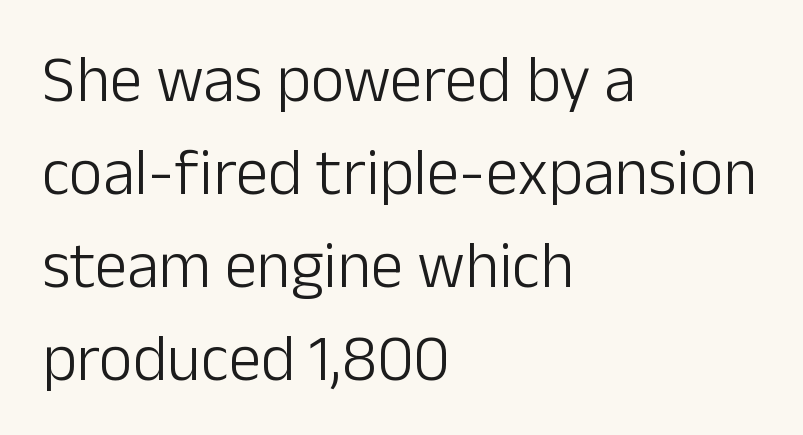
The lettering stays uniformly vertical, giving the passage a roman look. To sum up the face: it is a sans, with no serifs. The letters sit at their default tracking, neither squeezed nor spread. On a weight scale, this lands at 450 or below.
